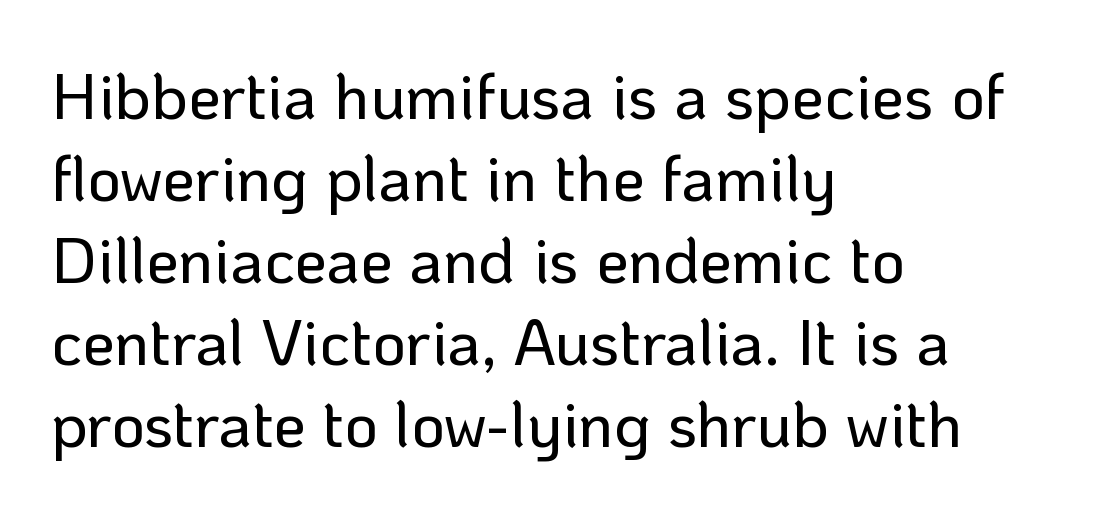
Each word holds together tightly as a unit, with standard inter-letter gaps. Has an underline been added? It has not. This is sans-serif lettering, the kind often seen on screens and signage. Posture: vertical. What's the leading like? Ordinary, nothing unusual. Notice how the passage keeps a crisp vertical edge on the left only.
